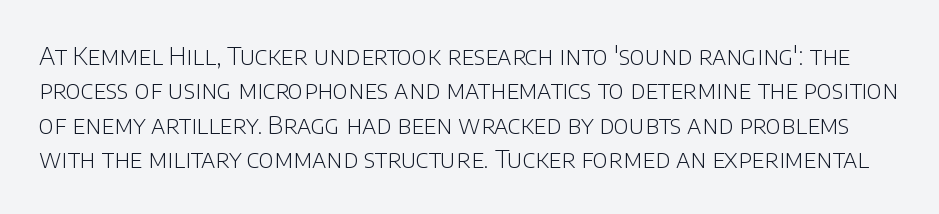
{"italic": "no", "bold": "no", "underline": "no", "line_spacing": "normal", "line_spacing_ratio": 1.38, "letter_spacing": "normal", "letter_spacing_em": 0.0, "glyph_px": 25}
